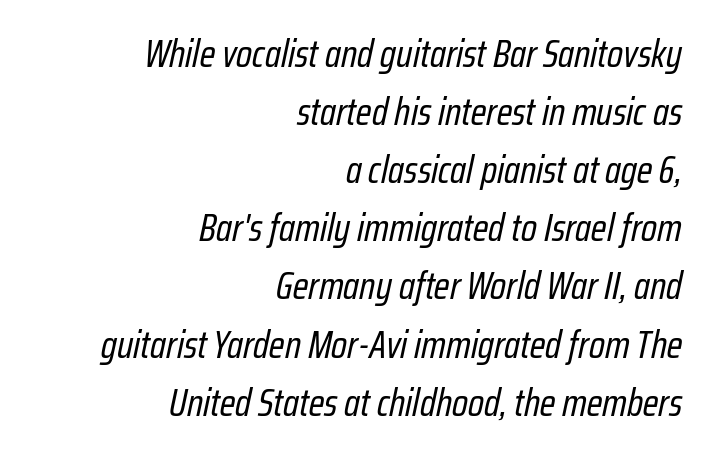
Q: Is the text bold? A: No.
Q: Is the text italic (slanted)? A: Yes, it leans right by about 12 degrees.
Q: Is the text underlined? A: No.
Q: How is the paragraph aligned? A: Right-aligned.
Q: Is the spacing between letters normal or unusually wide? A: Normal.
Q: Is the spacing between lines tight, normal or loose? A: Normal.
Q: Width (condensed, normal, or wide)? A: Condensed.
Q: Stroke contrast? A: Low.
Q: x-height? A: Medium.
Q: Monospaced? A: No.
